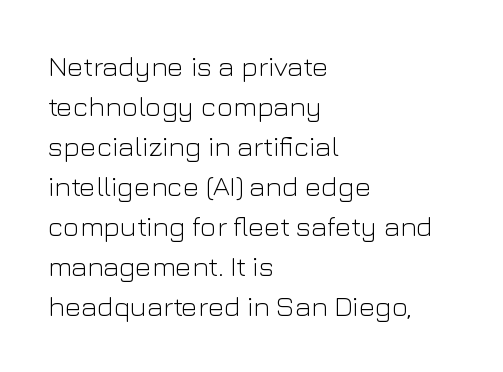
The image shows 28 px light sans-serif type, upright; set left-aligned, normal line spacing (1.43x), normal letter spacing, not underlined; low stroke contrast and a medium x-height.
